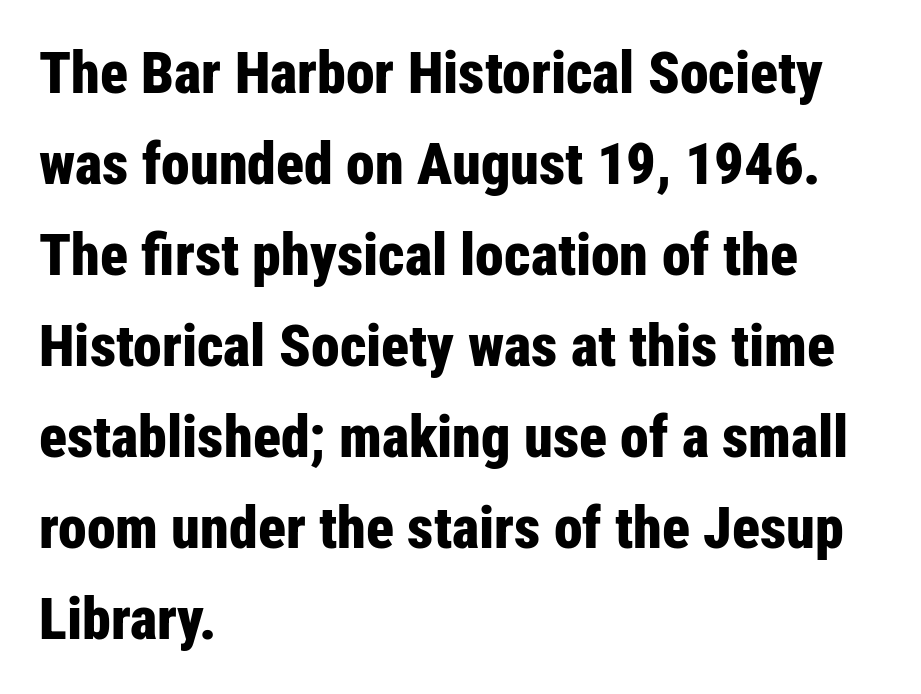
The image shows 58 px bold, condensed sans-serif type, upright; set left-aligned, normal line spacing (1.57x), normal letter spacing, not underlined; low stroke contrast and a medium x-height.
